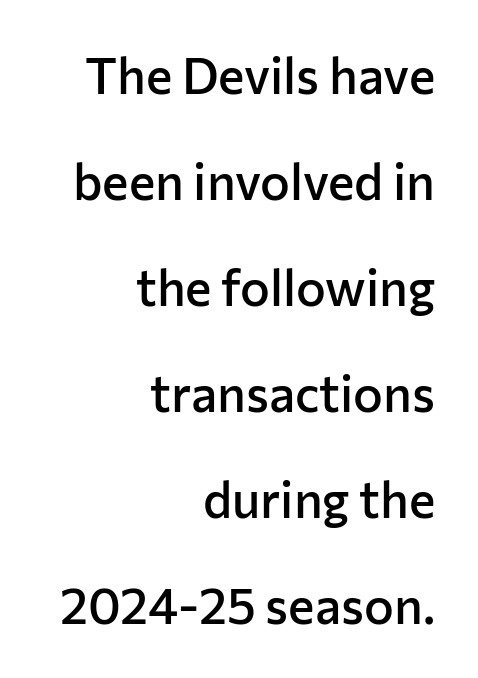
Students, note that the glyphs here touch the page at normal intervals. Layout note: lines flush right. Does the leading feel generous? Absolutely, it's lavish. The lettering stays uniformly vertical, giving the passage a roman look. Typographic density is moderately raised because the face is semibold.
